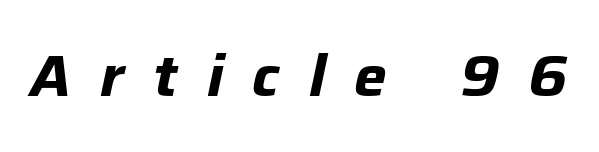
Each word looks stretched out because of the extra space between its letters. Anything drawn beneath the words? Only blank space. Look at the stroke-to-counter ratio: heavy, a bold. The font's italic variant was chosen for this text.
